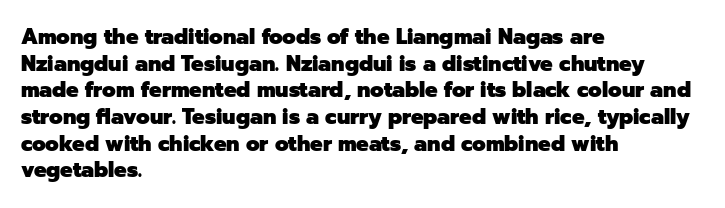
{"italic": "no", "bold": "yes", "underline": "no", "align": "left", "line_spacing": "normal", "line_spacing_ratio": 1.27, "letter_spacing": "normal", "letter_spacing_em": 0.0, "glyph_px": 21}
